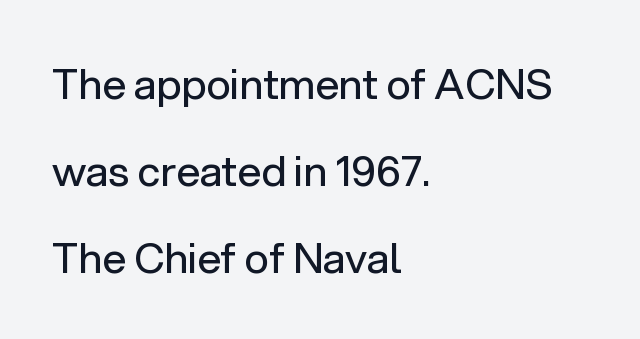
Q: Is the text bold? A: No.
Q: Is the text italic (slanted)? A: No, it is upright.
Q: Is the typeface a serif or a sans-serif typeface? A: Sans-serif.
Q: Is the text underlined? A: No.
Q: How is the paragraph aligned? A: Left-aligned.
Q: Is the spacing between letters normal or unusually wide? A: Normal.
Q: Is the spacing between lines tight, normal or loose? A: Loose.
Q: Width (condensed, normal, or wide)? A: Normal.
Q: Stroke contrast? A: Low.
Q: x-height? A: Medium.
Q: Monospaced? A: No.
